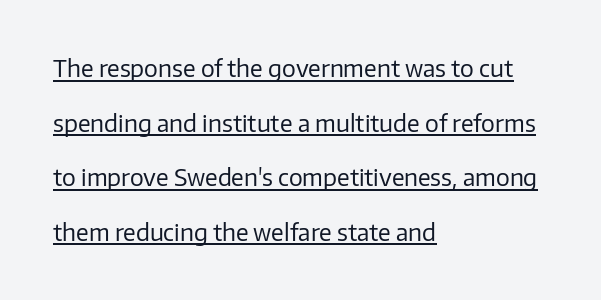
The image shows 23 px text type, upright; set left-aligned, loose line spacing (2.37x), normal letter spacing, underlined.
